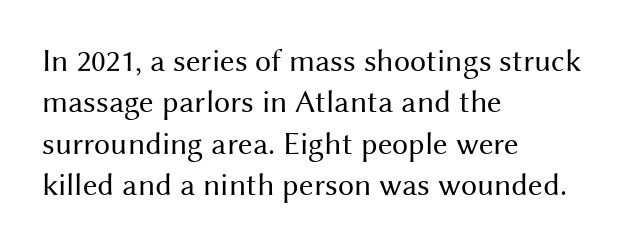
Q: Is the text bold? A: No.
Q: Is the text italic (slanted)? A: No, it is upright.
Q: Is the typeface a serif or a sans-serif typeface? A: Sans-serif.
Q: Is the text underlined? A: No.
Q: How is the paragraph aligned? A: Left-aligned.
Q: Is the spacing between letters normal or unusually wide? A: Normal.
Q: Is the spacing between lines tight, normal or loose? A: Normal.
Q: Width (condensed, normal, or wide)? A: Normal.
Q: Stroke contrast? A: Medium.
Q: x-height? A: Medium.
Q: Monospaced? A: No.
